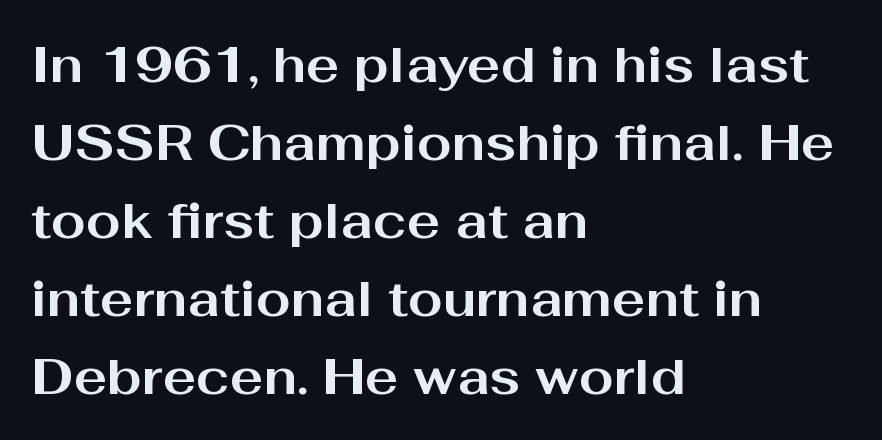
Q: Is the text bold? A: Yes.
Q: Is the text italic (slanted)? A: No, it is upright.
Q: Is the typeface a serif or a sans-serif typeface? A: Sans-serif.
Q: Is the text underlined? A: No.
Q: How is the paragraph aligned? A: Left-aligned.
Q: Is the spacing between letters normal or unusually wide? A: Normal.
Q: Is the spacing between lines tight, normal or loose? A: Normal.
Q: Width (condensed, normal, or wide)? A: Wide.
Q: Stroke contrast? A: Medium.
Q: x-height? A: Medium.
Q: Monospaced? A: No.
